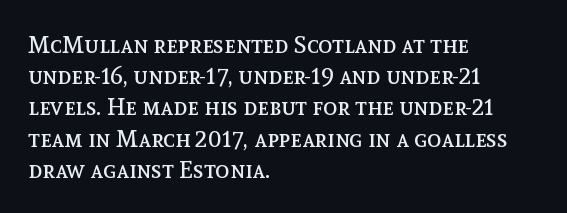
The ragged edge is on the right, which tells us the setting is flush left. The passage shown is not underscored anywhere. These lines were composed using upright roman letters. This sample uses plain, unmodified letter spacing. Reading down the column, the eye jumps a familiar distance to each next line.
